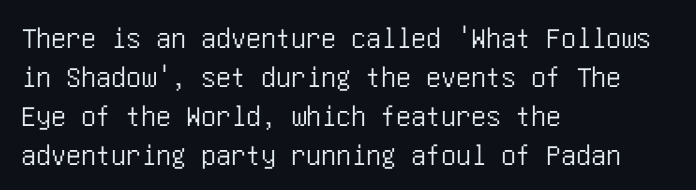
{"serif": "no", "italic": "no", "width": "condensed", "stroke_contrast": "low", "x_height": "large", "underline": "no", "align": "left", "line_spacing": "normal", "line_spacing_ratio": 1.3, "letter_spacing": "normal", "letter_spacing_em": 0.0, "glyph_px": 30}
